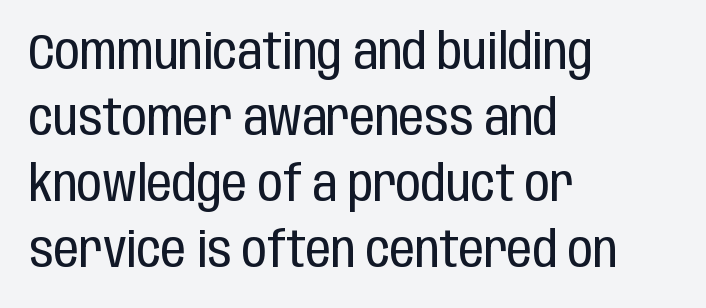
Q: Is the text bold? A: No.
Q: Is the text italic (slanted)? A: No, it is upright.
Q: Is the typeface a serif or a sans-serif typeface? A: Sans-serif.
Q: Is the text underlined? A: No.
Q: How is the paragraph aligned? A: Left-aligned.
Q: Is the spacing between letters normal or unusually wide? A: Normal.
Q: Is the spacing between lines tight, normal or loose? A: Normal.
Q: Width (condensed, normal, or wide)? A: Condensed.
Q: Stroke contrast? A: Low.
Q: x-height? A: Large.
Q: Monospaced? A: No.
